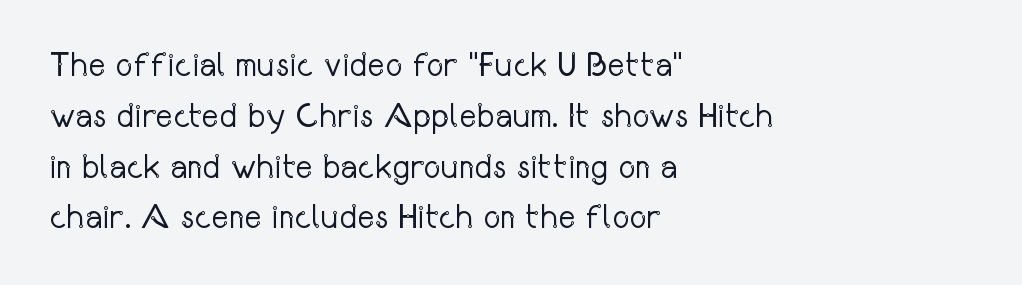
One glance says typical: line gaps are just what's usual. Spacing verdict: proportional, widths tailored to each character. The paragraph shown leans on its left margin. Regarding serifs, this sample does without them. On a weight scale, this lands at 450 or below. Tracking value appears to be zero — textbook default spacing.
